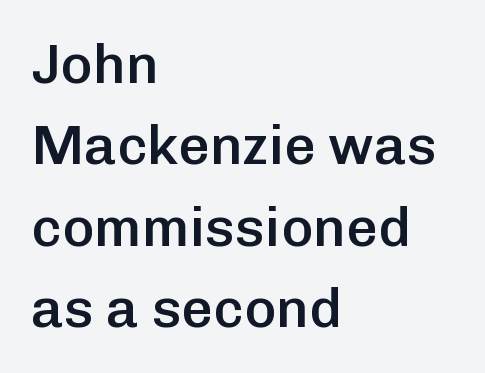
The horizontal fit of the characters is conventional and even. Is this a sans? Yes — the strokes have no serifs. The paragraph has a hard left edge and a soft right edge. In terms of weight, the rendering is demibold, just under bold. The passage shown is typed in a proportional face where columns would drift.
